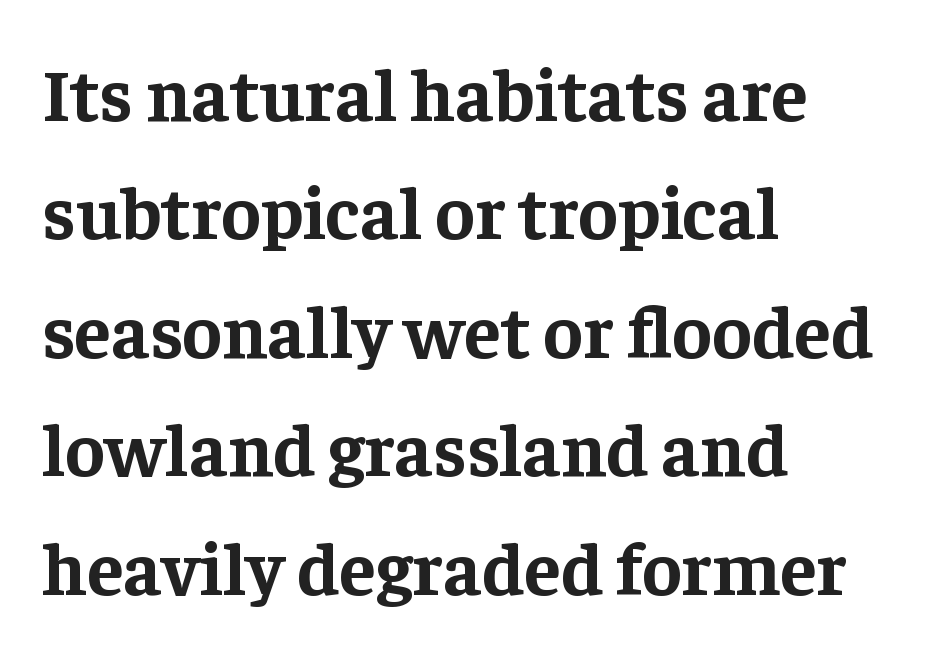
{"serif": "yes", "italic": "no", "bold": "yes", "weight": "bold", "width": "normal", "stroke_contrast": "low", "x_height": "medium", "monospaced": "no", "underline": "no", "align": "left", "line_spacing": "normal", "line_spacing_ratio": 1.58, "letter_spacing": "normal", "letter_spacing_em": 0.0, "glyph_px": 75}
